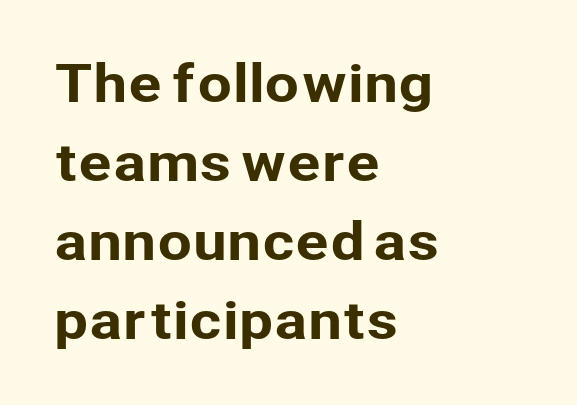
Spacing verdict: proportional, widths tailored to each character. Baseline-to-baseline distance is the conventional proportion of letter height. The ragged edge is on the right, which tells us the setting is flush left. Nobody drew a line under any word here. Classification — sans serif. Characters remain perfectly vertical along every line.
